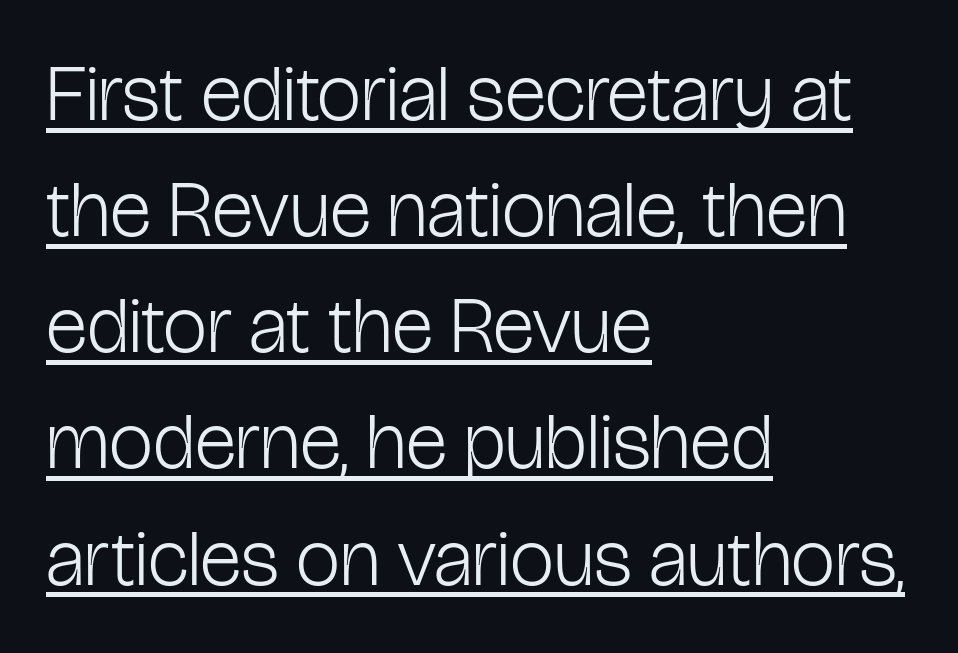
Q: Is the text bold? A: No.
Q: Is the text italic (slanted)? A: No, it is upright.
Q: Is the typeface a serif or a sans-serif typeface? A: Sans-serif.
Q: Is the text underlined? A: Yes.
Q: How is the paragraph aligned? A: Left-aligned.
Q: Is the spacing between letters normal or unusually wide? A: Normal.
Q: Is the spacing between lines tight, normal or loose? A: Normal.
Q: Width (condensed, normal, or wide)? A: Condensed.
Q: Stroke contrast? A: Low.
Q: x-height? A: Medium.
Q: Monospaced? A: No.
